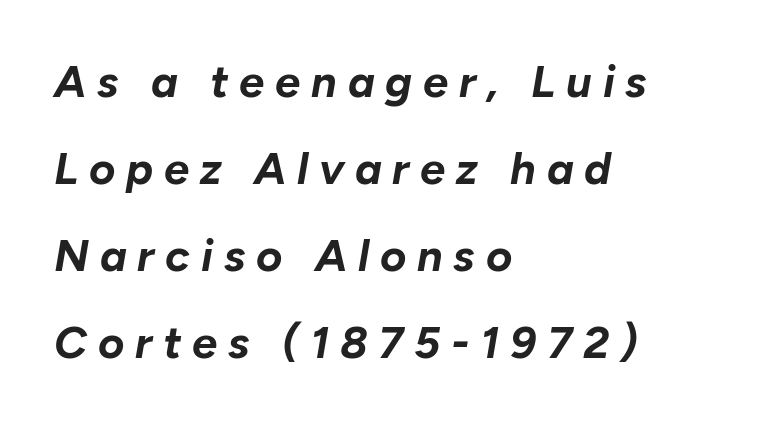
Here the designer chose a conventional face with non-uniform glyph widths. Alignment: flush left. The lines are spread far apart with generous leading. Each word looks stretched out because of the extra space between its letters. Decoration check: the copy has no underline.
